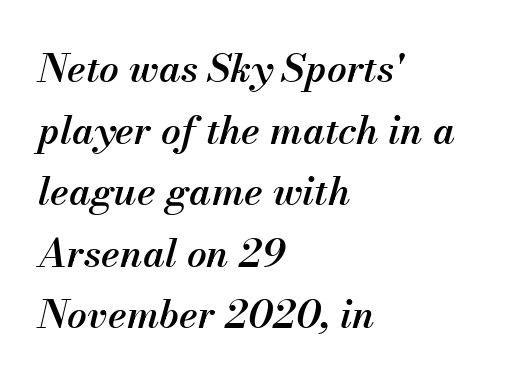
The image shows 39 px semibold type, italic (leaning right); set left-aligned, normal line spacing (1.58x), normal letter spacing, not underlined; medium stroke contrast and a small x-height.
